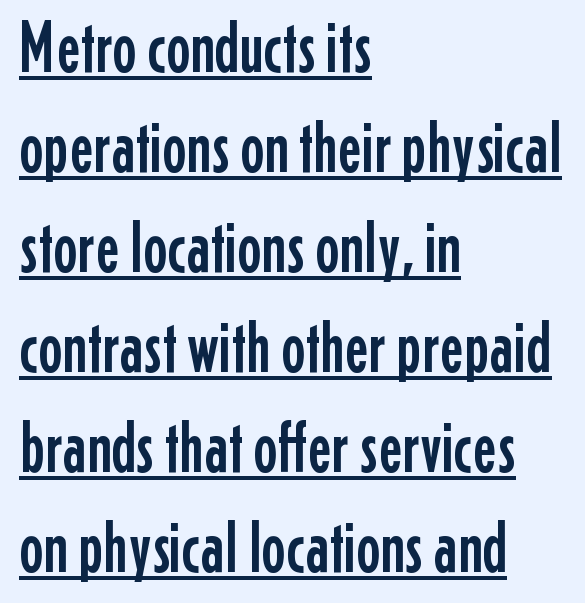
Q: Is the text italic (slanted)? A: No, it is upright.
Q: Is the typeface a serif or a sans-serif typeface? A: Sans-serif.
Q: Is the text underlined? A: Yes.
Q: How is the paragraph aligned? A: Left-aligned.
Q: Is the spacing between letters normal or unusually wide? A: Normal.
Q: Is the spacing between lines tight, normal or loose? A: Normal.
Q: Width (condensed, normal, or wide)? A: Condensed.
Q: Stroke contrast? A: Low.
Q: x-height? A: Medium.
Q: Monospaced? A: No.
